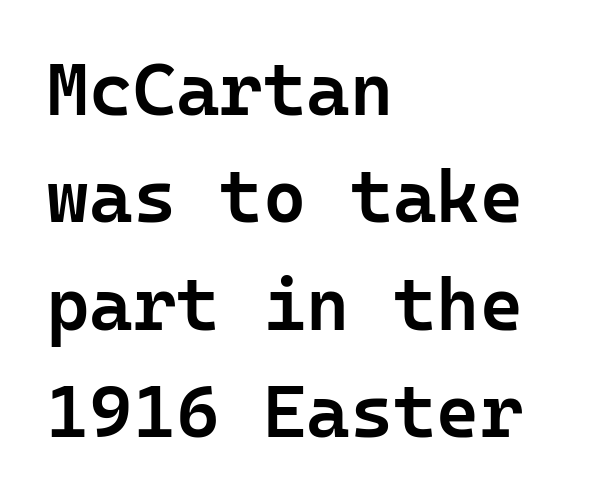
Q: Is the text bold? A: Semi-bold.
Q: Is the text italic (slanted)? A: No, it is upright.
Q: Is the typeface a serif or a sans-serif typeface? A: Sans-serif.
Q: Is the text underlined? A: No.
Q: How is the paragraph aligned? A: Left-aligned.
Q: Is the spacing between letters normal or unusually wide? A: Normal.
Q: Is the spacing between lines tight, normal or loose? A: Normal.
Q: Width (condensed, normal, or wide)? A: Normal.
Q: Stroke contrast? A: Low.
Q: x-height? A: Medium.
Q: Monospaced? A: Yes.
